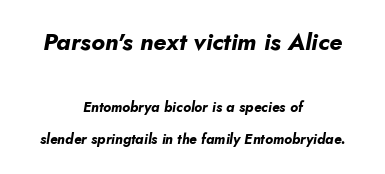
{"italic": "yes", "lean": "right", "slant_degrees": 10, "bold": "yes", "underline": "no", "align": "center", "line_spacing": "loose", "line_spacing_ratio": 2.22, "letter_spacing": "normal", "letter_spacing_em": 0.0, "larger_block": "first", "size_ratio": 1.71, "glyph_px": 24}
